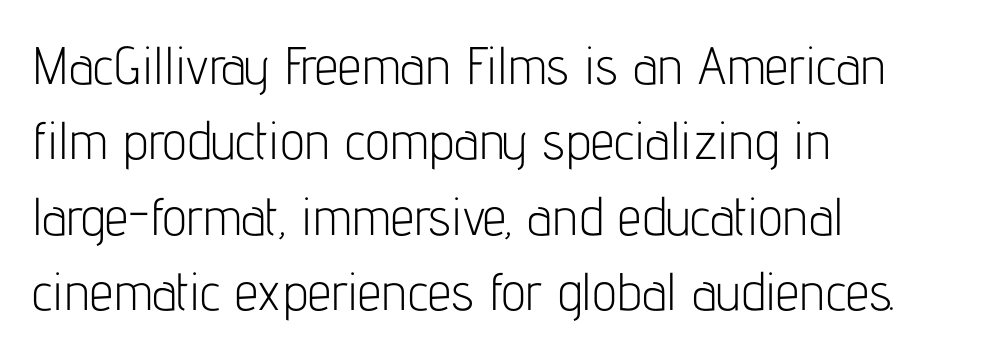
The image shows 53 px light, condensed sans-serif type, upright; set left-aligned, normal line spacing (1.42x), normal letter spacing, not underlined; low stroke contrast and a medium x-height.
